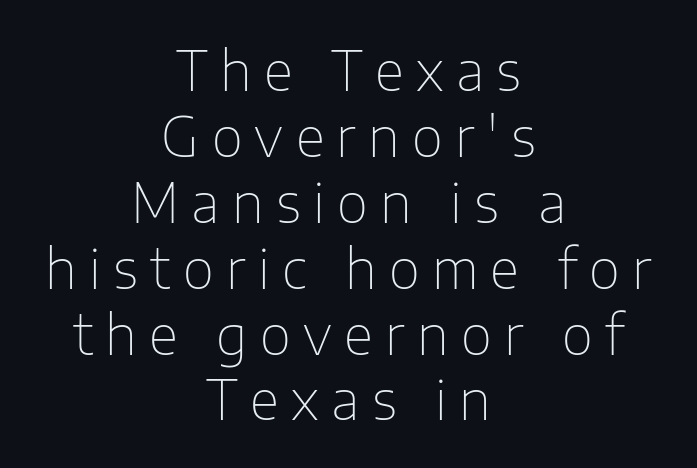
Compared with a flush-left layout, this one balances lines on the center instead. The typeface has the unassuming heft of standard copy or less. Are there feet on the stems? There aren't — it's a sans. This sample has the flowing, uneven cadence of proportional lettering.
